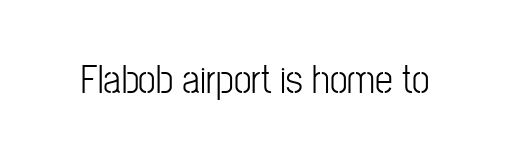
The image shows 40 px light, condensed sans-serif type, upright; set normal letter spacing, not underlined; low stroke contrast and a medium x-height.
